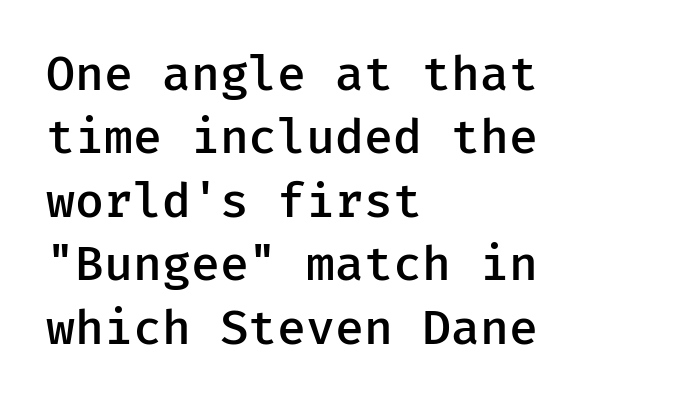
Q: Is the text bold? A: Semi-bold.
Q: Is the text italic (slanted)? A: No, it is upright.
Q: Is the typeface a serif or a sans-serif typeface? A: Sans-serif.
Q: Is the text underlined? A: No.
Q: How is the paragraph aligned? A: Left-aligned.
Q: Is the spacing between letters normal or unusually wide? A: Normal.
Q: Is the spacing between lines tight, normal or loose? A: Normal.
Q: Width (condensed, normal, or wide)? A: Normal.
Q: Stroke contrast? A: Low.
Q: x-height? A: Medium.
Q: Monospaced? A: Yes.
